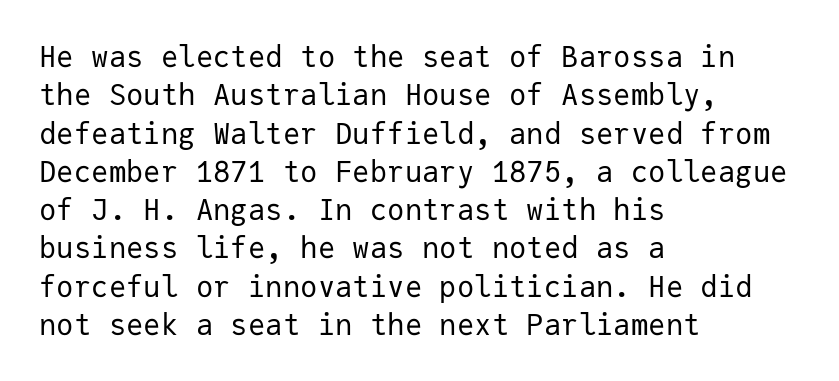
Q: Is the text bold? A: No.
Q: Is the text italic (slanted)? A: No, it is upright.
Q: Is the typeface a serif or a sans-serif typeface? A: Sans-serif.
Q: Is the text underlined? A: No.
Q: How is the paragraph aligned? A: Left-aligned.
Q: Is the spacing between letters normal or unusually wide? A: Normal.
Q: Is the spacing between lines tight, normal or loose? A: Normal.
Q: Width (condensed, normal, or wide)? A: Normal.
Q: Stroke contrast? A: Low.
Q: x-height? A: Medium.
Q: Monospaced? A: Yes.
